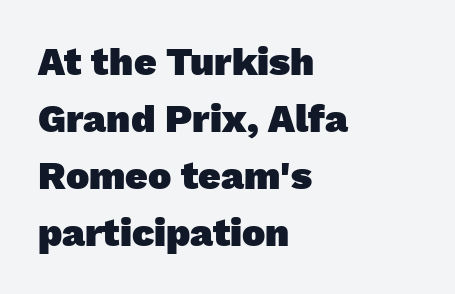
{"serif": "no", "bold": "yes", "weight": "heavy", "width": "normal", "stroke_contrast": "low", "x_height": "medium", "monospaced": "no", "underline": "no", "align": "left", "line_spacing": "normal", "line_spacing_ratio": 1.46, "letter_spacing": "normal", "letter_spacing_em": 0.0, "glyph_px": 39}
